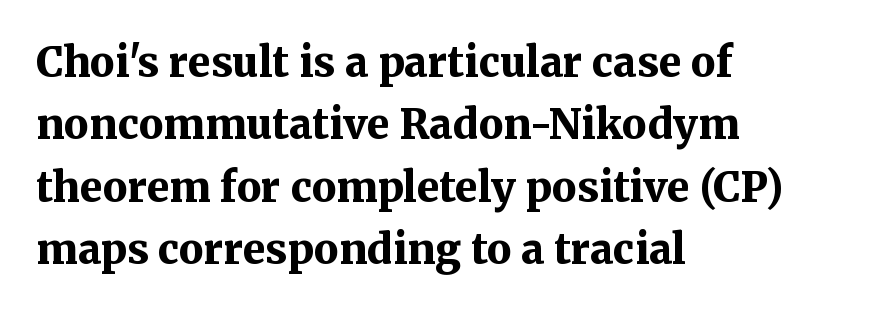
A dark, heavy texture on the line: the type is bold. Every stem runs plumb, perpendicular to the baseline. Just letters on the line, the space beneath them empty. The face used here is seriffed, in the tradition of book romans. Note the varied advance widths — an 'i' is clearly narrower than an 'm'.
